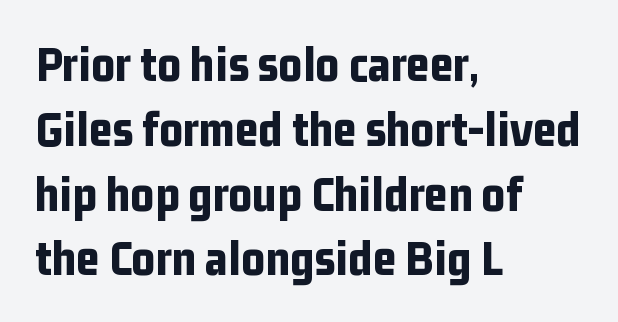
{"serif": "no", "italic": "no", "bold": "yes", "weight": "bold", "width": "condensed", "stroke_contrast": "low", "x_height": "medium", "monospaced": "no", "underline": "no", "align": "left", "line_spacing": "normal", "line_spacing_ratio": 1.27, "letter_spacing": "normal", "letter_spacing_em": 0.0, "glyph_px": 51}
